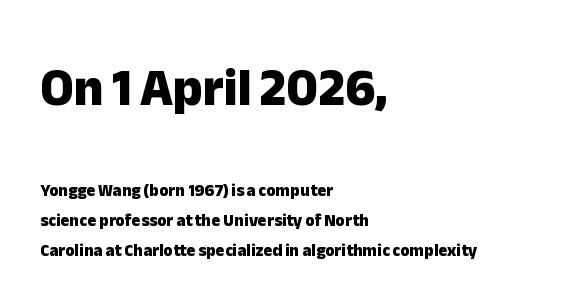
The image shows 52 px heavy sans-serif type, upright; set left-aligned, line spacing 1.77x, normal letter spacing, not underlined; the first (top) block is 3.06x larger; low stroke contrast and a medium x-height.
